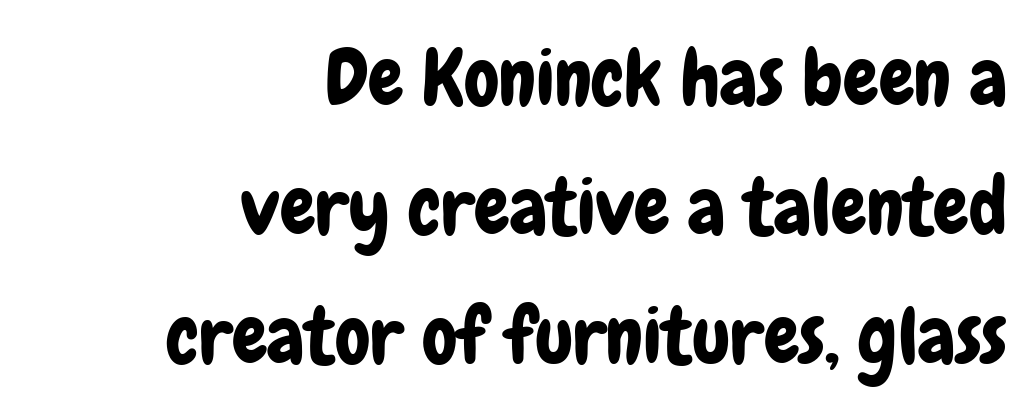
Is this a sans? Yes — the strokes have no serifs. These lines are set flush right with a ragged left edge. The lettering stays uniformly vertical, giving the passage a roman look. Each letter keeps its own natural width here, so spacing adapts to shape.
